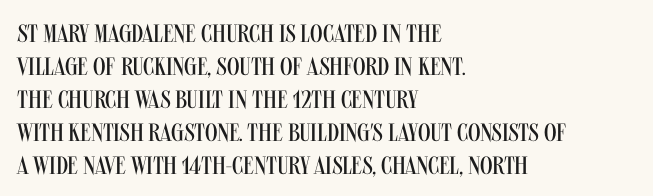
The image shows 25 px text type, upright; set left-aligned, normal line spacing (1.32x), normal letter spacing, not underlined.
